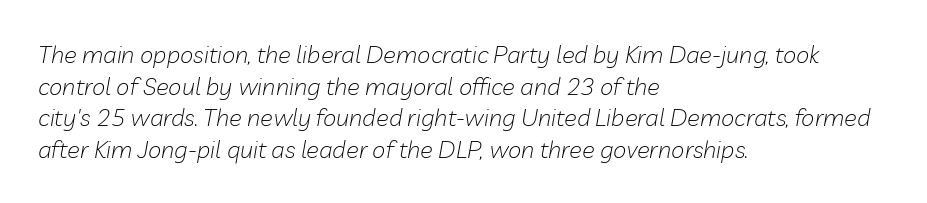
Glance below the letters and you will spot only blank space. A normal amount of white space separates one row of letters from the next. These lines stack with their left ends in a neat column. No heavy texture on the line: the type isn't bold. Here the glyphs are tracked normally, forming tight word shapes.
